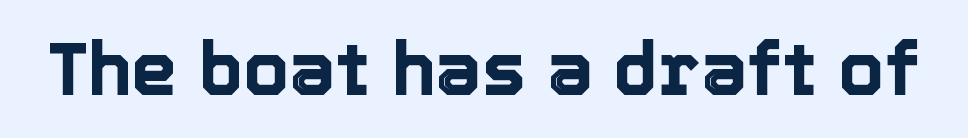
{"italic": "no", "width": "normal", "x_height": "medium", "monospaced": "no", "underline": "no", "letter_spacing": "normal", "letter_spacing_em": 0.0, "glyph_px": 74}
